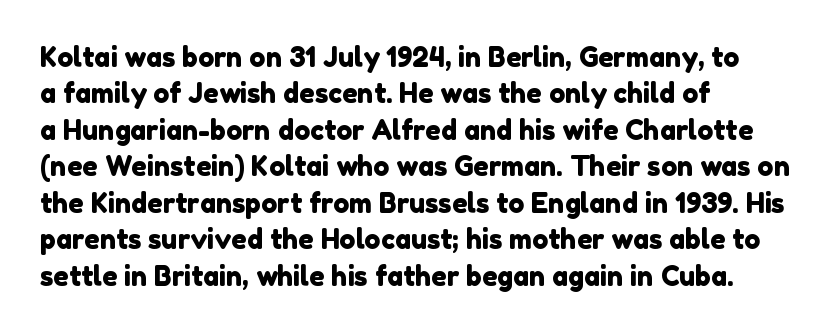
The image shows 27 px text type; set left-aligned, normal line spacing (1.35x), normal letter spacing, not underlined.
